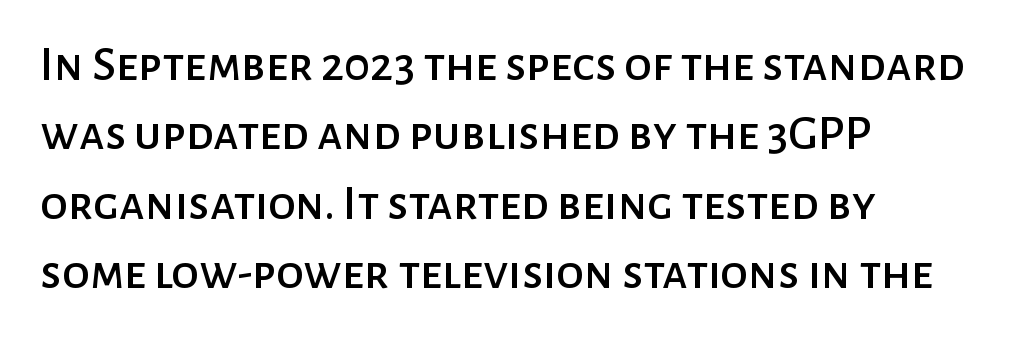
{"serif": "no", "italic": "no", "width": "normal", "stroke_contrast": "low", "x_height": "medium", "monospaced": "no", "underline": "no", "align": "left", "line_spacing": "normal", "line_spacing_ratio": 1.39, "letter_spacing": "normal", "letter_spacing_em": 0.0, "glyph_px": 50}
